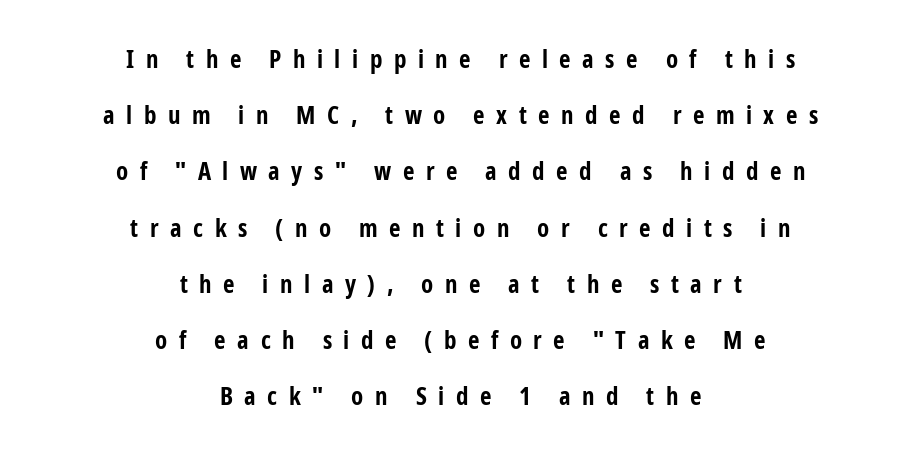
The image shows 25 px bold type, upright; set centered, loose line spacing (2.25x), unusually wide letter spacing (+0.46 em), not underlined.
